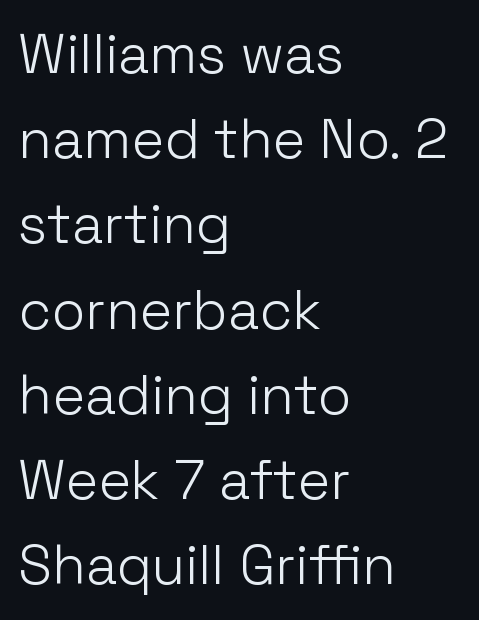
{"serif": "no", "italic": "no", "bold": "no", "weight": "light", "width": "normal", "stroke_contrast": "low", "x_height": "medium", "monospaced": "no", "underline": "no", "align": "left", "line_spacing": "normal", "line_spacing_ratio": 1.55, "letter_spacing": "normal", "letter_spacing_em": 0.0, "glyph_px": 55}
